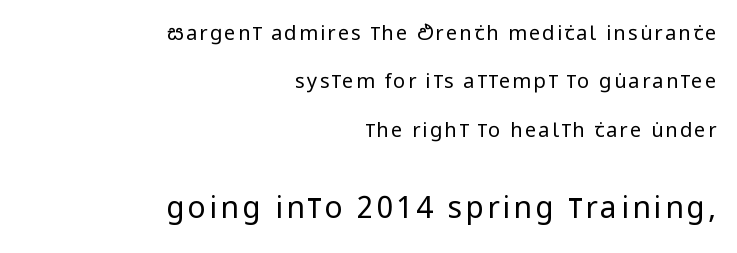
Q: Is the text bold? A: No.
Q: Is the text italic (slanted)? A: No, it is upright.
Q: Is the typeface a serif or a sans-serif typeface? A: Sans-serif.
Q: Is the text underlined? A: No.
Q: How is the paragraph aligned? A: Right-aligned.
Q: Is the spacing between lines tight, normal or loose? A: Loose.
Q: Which block of text is set in a larger size, the first (top) or the second (bottom)? A: The second (bottom) one.
Q: Width (condensed, normal, or wide)? A: Condensed.
Q: Stroke contrast? A: Low.
Q: x-height? A: Large.
Q: Monospaced? A: No.
